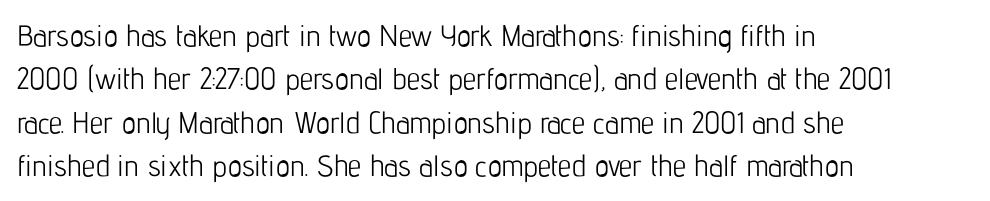
{"serif": "no", "italic": "no", "bold": "no", "weight": "light", "width": "condensed", "stroke_contrast": "low", "x_height": "medium", "monospaced": "no", "underline": "no", "align": "left", "line_spacing": "normal", "line_spacing_ratio": 1.45, "letter_spacing": "normal", "letter_spacing_em": 0.0, "glyph_px": 30}
